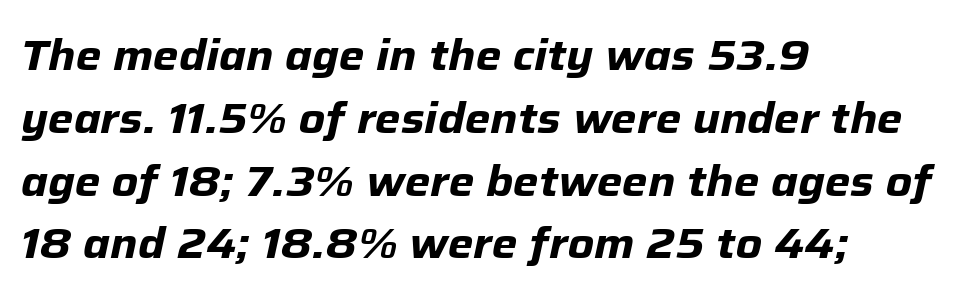
{"italic": "yes", "lean": "right", "slant_degrees": 12, "bold": "yes", "weight": "bold", "width": "normal", "stroke_contrast": "low", "x_height": "medium", "monospaced": "no", "underline": "no", "align": "left", "line_spacing": "normal", "line_spacing_ratio": 1.46, "letter_spacing": "normal", "letter_spacing_em": 0.0, "glyph_px": 43}
